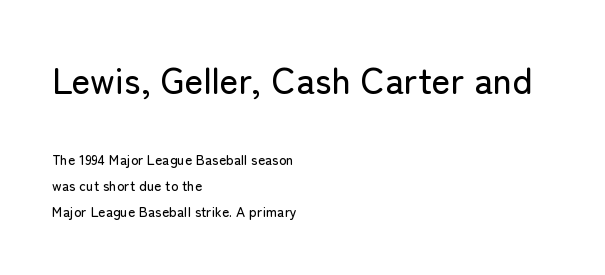
{"serif": "no", "italic": "no", "width": "normal", "stroke_contrast": "low", "x_height": "medium", "monospaced": "no", "underline": "no", "align": "left", "line_spacing_ratio": 1.87, "letter_spacing": "normal", "letter_spacing_em": 0.0, "larger_block": "first", "size_ratio": 2.57, "glyph_px": 36}
